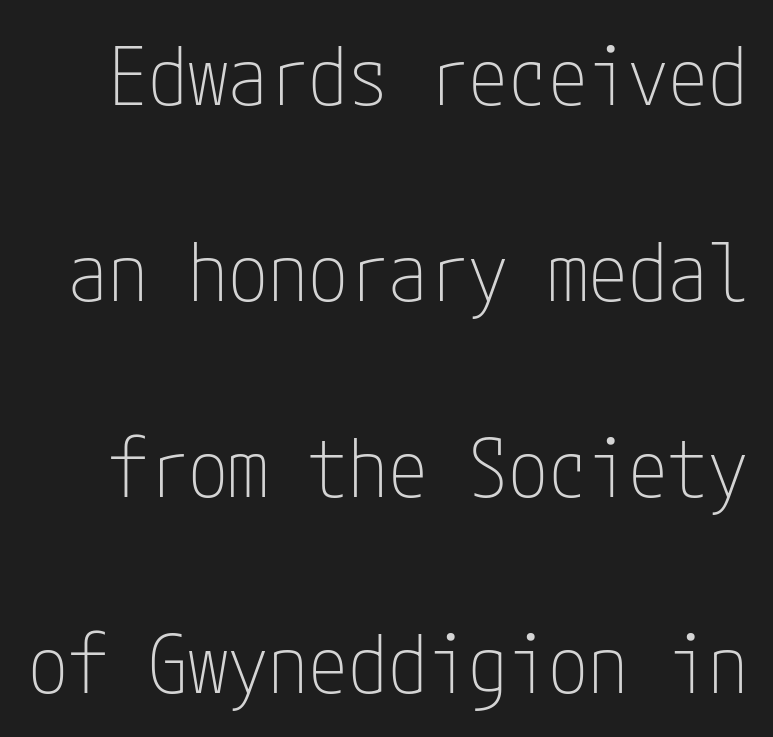
The image shows 80 px thin, condensed sans-serif type, upright; set loose line spacing (2.45x), normal letter spacing, not underlined; low stroke contrast and a medium x-height.
